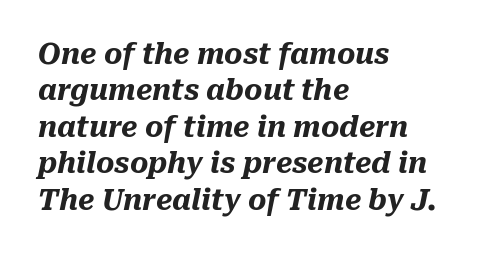
These lines are rendered in a variable-pitch font. Emphasis by weight is at full strength: bold. Horizontal bands of white between lines are of average thickness. The letters are slanted; this is an italic face. Look at the tracking — it's just the regular setting, nothing added.
